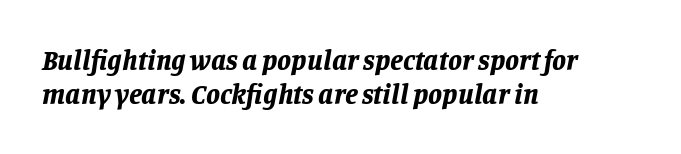
Q: Is the text bold? A: Yes.
Q: Is the text italic (slanted)? A: Yes, it leans right by about 11 degrees.
Q: Is the text underlined? A: No.
Q: How is the paragraph aligned? A: Left-aligned.
Q: Is the spacing between letters normal or unusually wide? A: Normal.
Q: Width (condensed, normal, or wide)? A: Normal.
Q: Stroke contrast? A: Low.
Q: x-height? A: Large.
Q: Monospaced? A: No.
